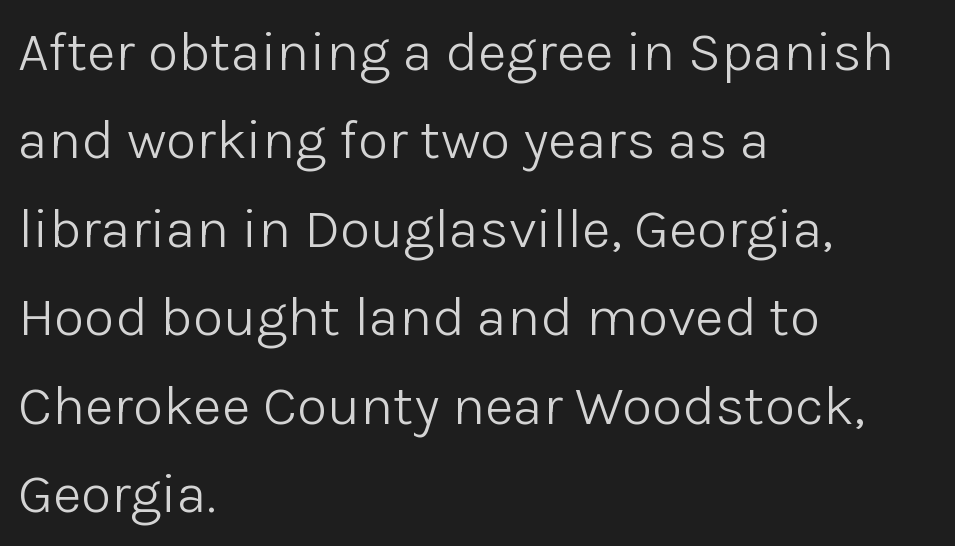
The image shows 56 px light sans-serif type, upright; set left-aligned, normal line spacing (1.58x), normal letter spacing, not underlined; low stroke contrast and a medium x-height.
